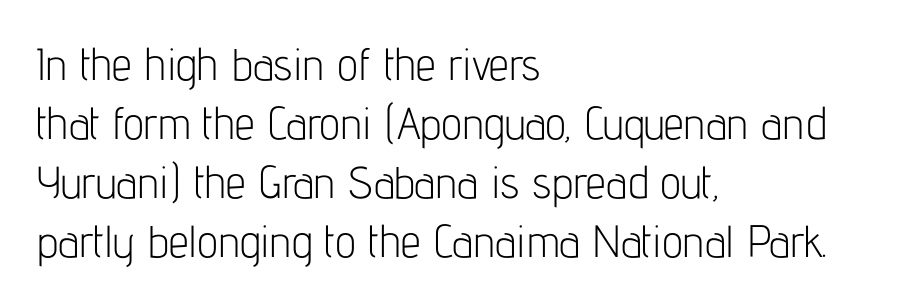
The characters are drawn with everyday or finer stroke widths. Caption: multi-line text, flush left, ragged right. Glyph-to-glyph distance matches everyday printed text. Does the leading feel generous? No, just average. The typography opts for an upright posture over an oblique one.
